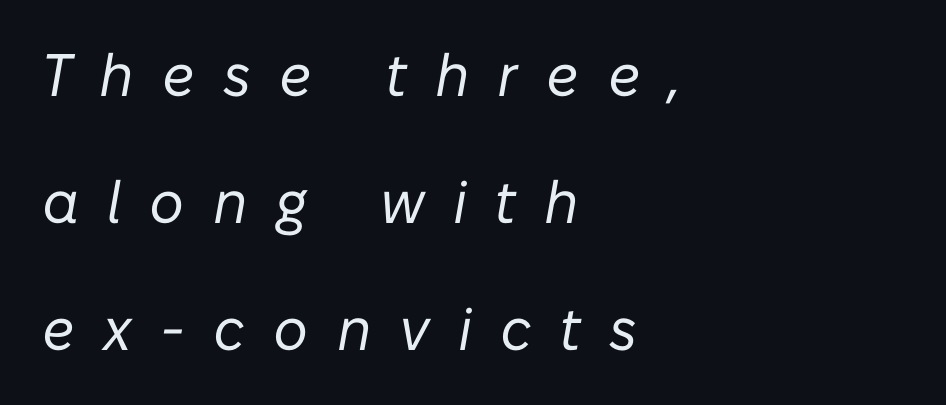
The image shows 60 px regular-weight type, italic (leaning right); set left-aligned, loose line spacing (2.12x), unusually wide letter spacing (+0.47 em), not underlined; low stroke contrast and a medium x-height.
